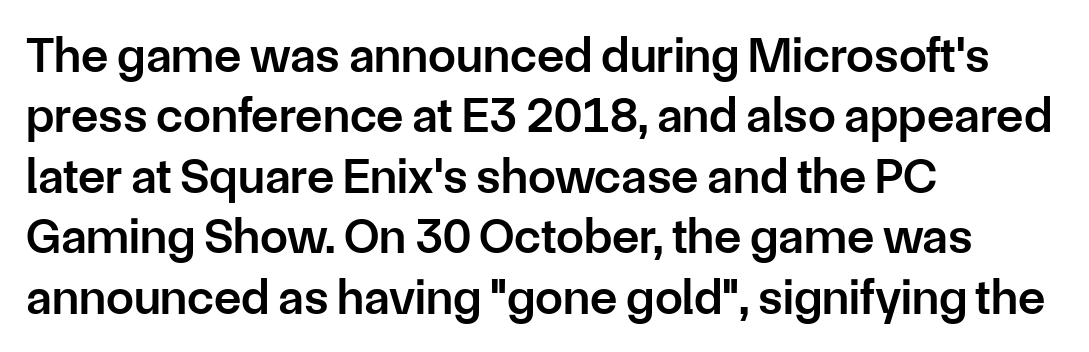
{"serif": "no", "italic": "no", "bold": "semi", "weight": "semibold", "width": "normal", "stroke_contrast": "low", "x_height": "medium", "monospaced": "no", "underline": "no", "align": "left", "line_spacing_ratio": 1.21, "letter_spacing": "normal", "letter_spacing_em": 0.0, "glyph_px": 50}
